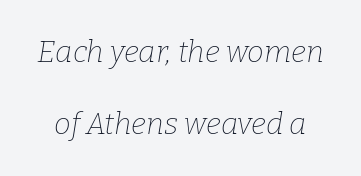
{"serif": "yes", "italic": "yes", "lean": "right", "slant_degrees": 9, "bold": "no", "weight": "thin", "width": "normal", "stroke_contrast": "low", "x_height": "medium", "monospaced": "no", "underline": "no", "line_spacing": "loose", "line_spacing_ratio": 2.41, "letter_spacing": "normal", "letter_spacing_em": 0.0, "glyph_px": 30}
